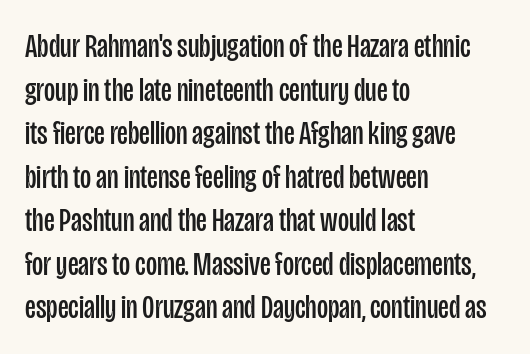
The image shows 34 px regular-weight, condensed sans-serif type, upright; set left-aligned, normal line spacing (1.28x), normal letter spacing, not underlined; low stroke contrast and a large x-height.
